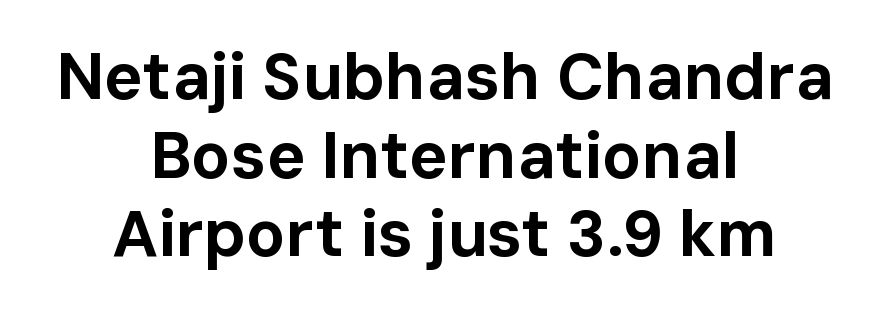
Ascenders rise straight up at ninety degrees. No word sits above an underline. These lines stack symmetrically, like a column narrowing and widening about its center. This is sans-serif lettering, the kind often seen on screens and signage.
